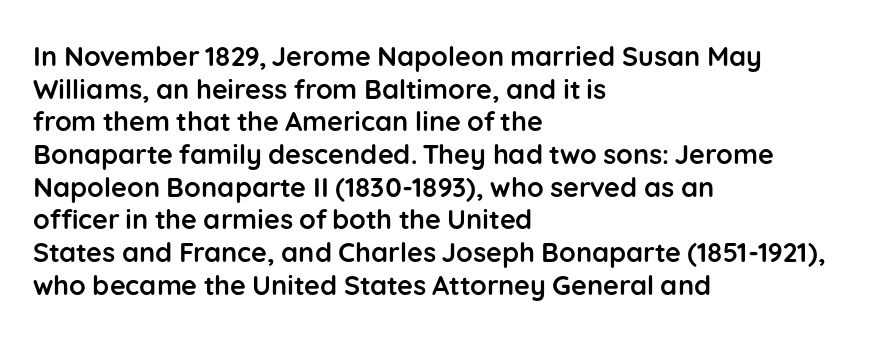
{"italic": "no", "bold": "yes", "underline": "no", "align": "left", "line_spacing_ratio": 1.21, "letter_spacing": "normal", "letter_spacing_em": 0.0, "glyph_px": 27}
